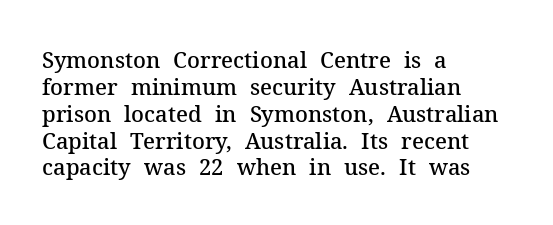
The image shows 22 px text type, upright; set left-aligned, line spacing 1.22x, normal letter spacing, not underlined.
